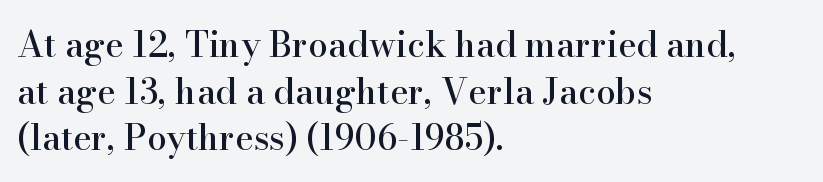
The type sits square on the baseline with zero lean. Compared with a centered layout, this one pins lines to the left instead. Baseline-to-baseline distance is the conventional proportion of letter height. In terms of letterspacing, this is plain default setting.
